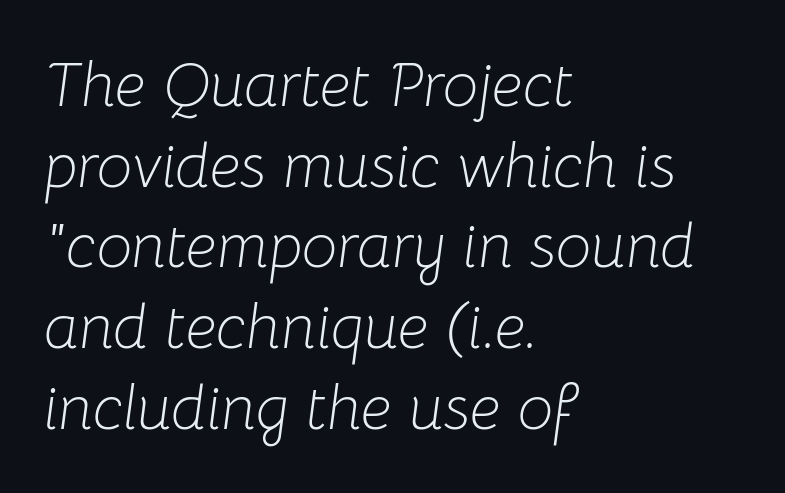
Default kerning and tracking; the words read as compact shapes. The lines in this sample share a left origin and differ only in where they stop. In terms of leading, this rendering sits right in the middle. Nothing heavy about these letters — not bold at all.
